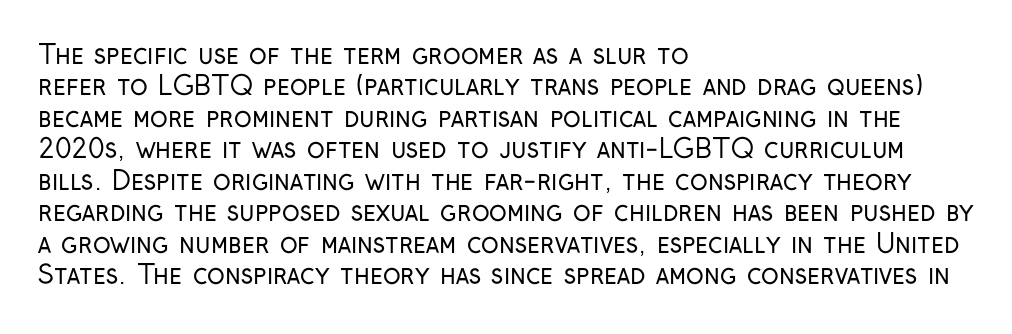
{"italic": "no", "bold": "no", "underline": "no", "align": "left", "line_spacing_ratio": 1.21, "letter_spacing": "normal", "letter_spacing_em": 0.0, "glyph_px": 26}
